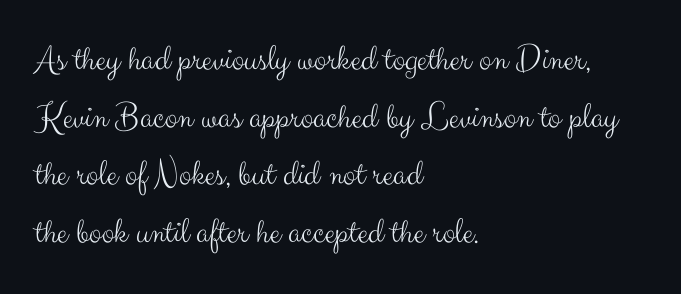
The image shows 37 px light sans-serif type; set left-aligned, normal line spacing (1.56x), normal letter spacing, not underlined; medium stroke contrast and a small x-height.
